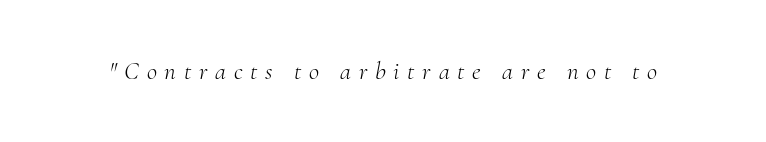
The string is rendered with underlining switched off. Is the type heavy? It reads as light-to-regular instead. How are the letters spaced? Widely, with obvious added tracking. Yep, that's italic — everything's leaning.
